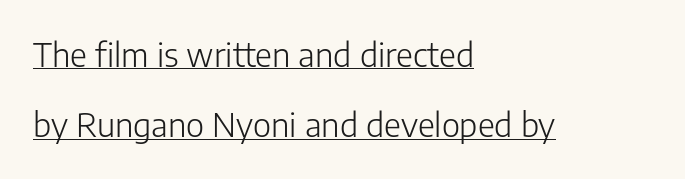
Is this a fixed-width face? No — the glyphs have proportional, varying widths. Every stem runs plumb, perpendicular to the baseline. A continuous stroke trails under the words, as in a hyperlink. The designer dialed line spacing up above the default. These lines stack with their left ends in a neat column.
